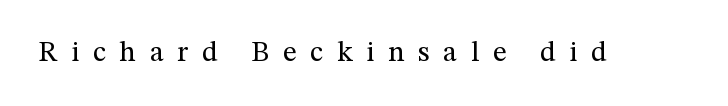
Letterform terminals end in serifs throughout the passage. Ordinary non-slanted type is in use. Weight: in the light-to-regular range. This rendering features lettering with no underline.
